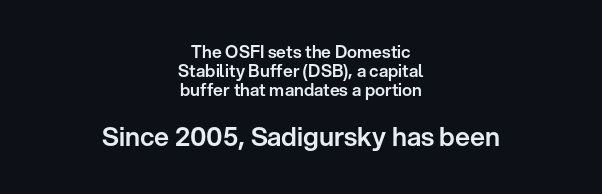
{"italic": "no", "underline": "no", "align": "center", "line_spacing": "tight", "line_spacing_ratio": 1.12, "letter_spacing": "normal", "letter_spacing_em": 0.0, "larger_block": "second", "size_ratio": 1.53, "glyph_px": 26}
